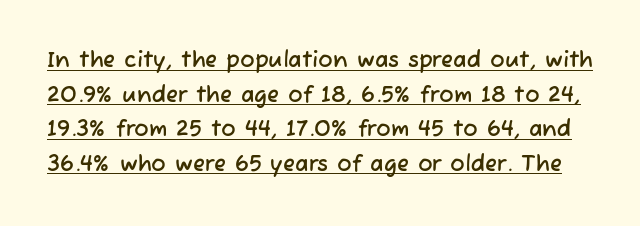
Q: Is the text underlined? A: Yes.
Q: Is the spacing between letters normal or unusually wide? A: Normal.
Q: Is the spacing between lines tight, normal or loose? A: Normal.
